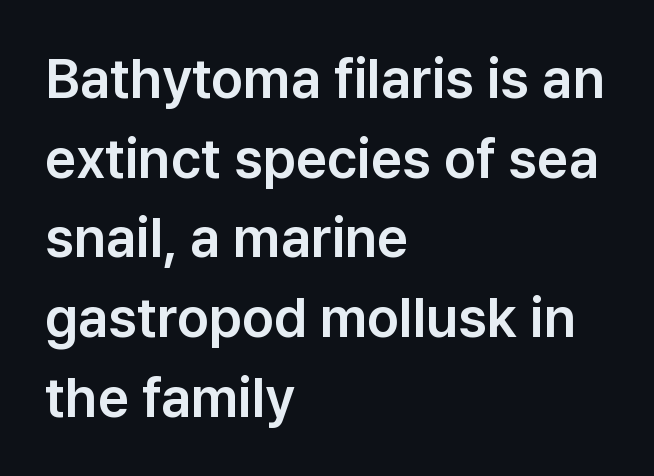
{"serif": "no", "italic": "no", "width": "normal", "stroke_contrast": "low", "x_height": "medium", "monospaced": "no", "underline": "no", "align": "left", "line_spacing": "normal", "line_spacing_ratio": 1.45, "letter_spacing": "normal", "letter_spacing_em": 0.0, "glyph_px": 55}
